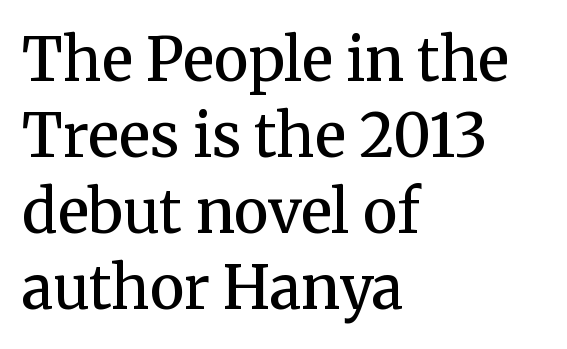
The image shows 59 px semibold serif type, upright; set left-aligned, normal line spacing (1.29x), normal letter spacing, not underlined; medium stroke contrast and a medium x-height.
